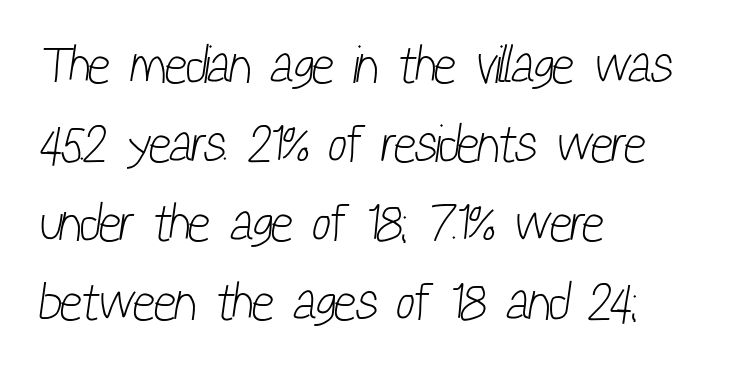
Reading down the block, your eye returns to a fixed left position each line. Is there much room between lines? A standard amount, neither cramped nor airy. The font sits on the lighter half of the weight spectrum, regular included. Each letter keeps its own natural width here, so spacing adapts to shape.
